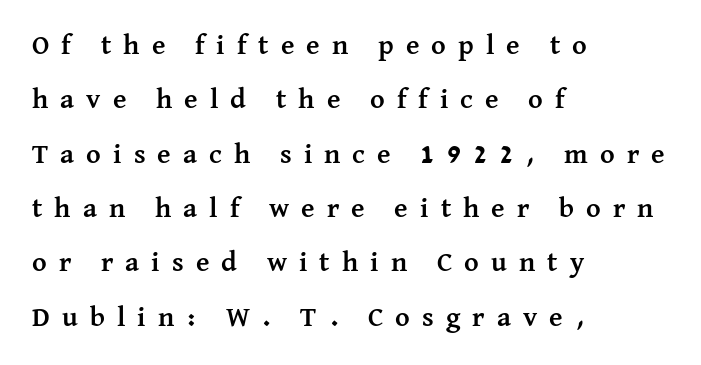
The letters stand straight up with perfectly vertical stems. Display-style spreading of the glyphs; the letterfit is very open. Only glyphs here, with clear space below each row. A classic flush-left, rag-right setting is used for this passage. Small tapered or slab feet sit at the stroke ends, so this counts as serif.
